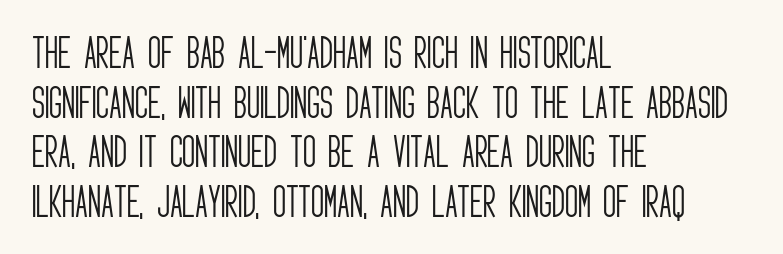
{"serif": "no", "italic": "no", "bold": "no", "weight": "light", "width": "condensed", "stroke_contrast": "low", "x_height": "large", "monospaced": "no", "underline": "no", "align": "left", "line_spacing": "normal", "line_spacing_ratio": 1.38, "letter_spacing": "normal", "letter_spacing_em": 0.0, "glyph_px": 36}
